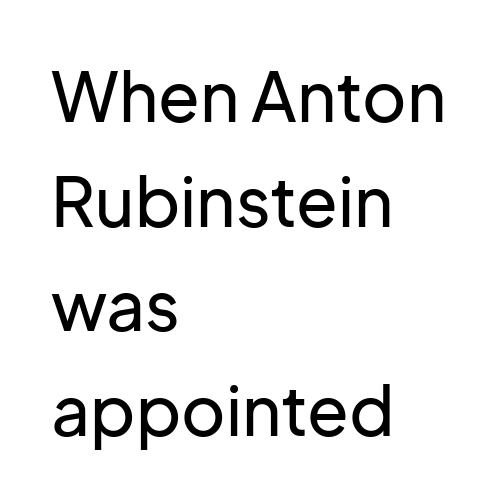
Q: Is the text italic (slanted)? A: No, it is upright.
Q: Is the typeface a serif or a sans-serif typeface? A: Sans-serif.
Q: Is the text underlined? A: No.
Q: How is the paragraph aligned? A: Left-aligned.
Q: Is the spacing between letters normal or unusually wide? A: Normal.
Q: Is the spacing between lines tight, normal or loose? A: Normal.
Q: Width (condensed, normal, or wide)? A: Normal.
Q: Stroke contrast? A: Low.
Q: x-height? A: Medium.
Q: Monospaced? A: No.
